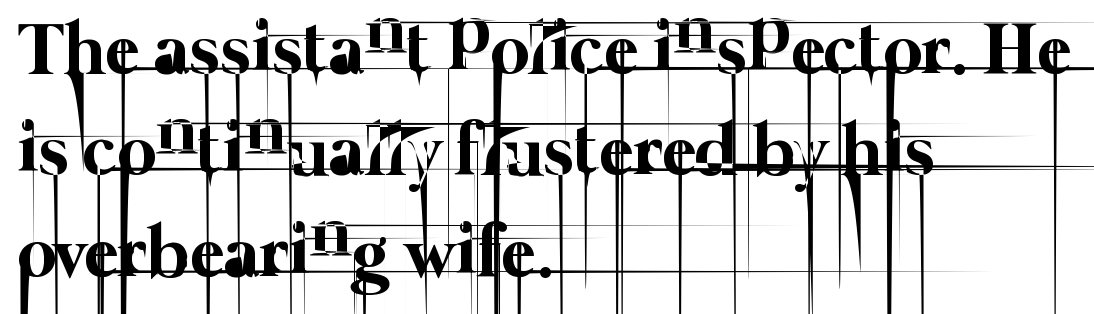
The image shows 74 px thin type; set left-aligned, normal line spacing (1.37x), normal letter spacing, not underlined; low stroke contrast and a medium x-height.
